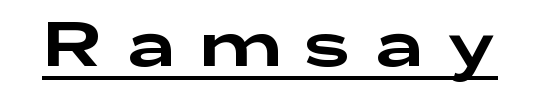
The image shows 62 px wide sans-serif type, upright; set unusually wide letter spacing (+0.37 em), underlined; low stroke contrast and a medium x-height.
